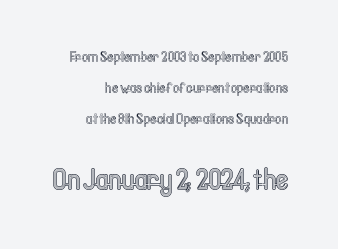
Character widths vary here, with narrow letters taking less room than wide ones. Honestly, the rows look like they've been pulled way apart. The lettering holds an erect, upright posture throughout. Letter spacing: default.
